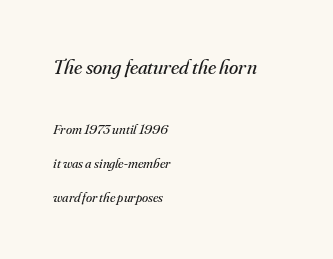
The passage is arranged the way most books set body copy — flush left. Look at the tracking — it's just the regular setting, nothing added. This rendering features lettering with no underline. Vertical stems look standard width or narrower in stroke. Typesetter's note — upper block bumped up in size, lower block left smaller. The letters are slanted; this is an italic face.
